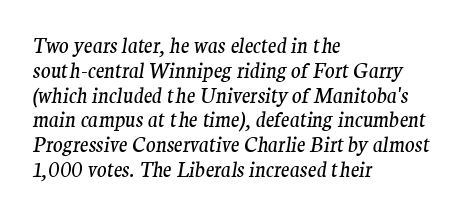
{"italic": "yes", "lean": "right", "slant_degrees": 9, "bold": "no", "underline": "no", "align": "left", "line_spacing_ratio": 1.24, "letter_spacing": "normal", "letter_spacing_em": 0.0, "glyph_px": 20}
